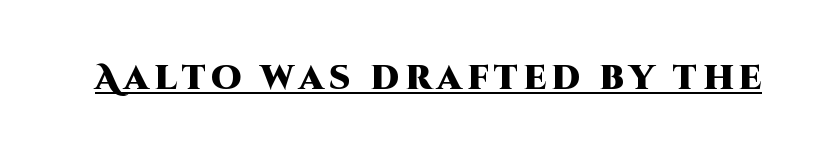
The image shows 34 px heavy sans-serif type, upright; set underlined; high stroke contrast and a large x-height.
